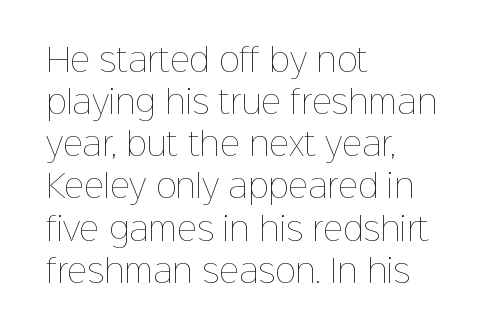
{"italic": "no", "bold": "no", "weight": "thin", "width": "normal", "stroke_contrast": "low", "x_height": "medium", "monospaced": "no", "underline": "no", "align": "left", "line_spacing": "normal", "line_spacing_ratio": 1.36, "letter_spacing": "normal", "letter_spacing_em": 0.0, "glyph_px": 31}
